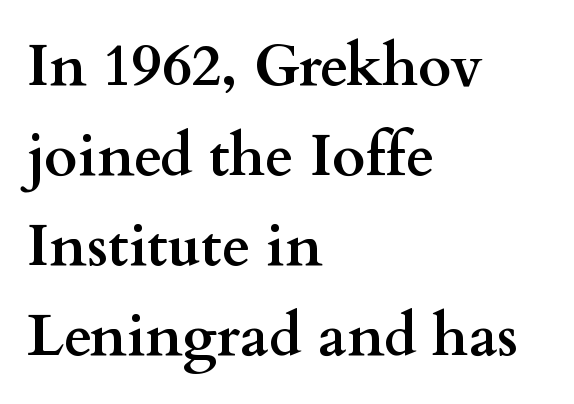
One-word summary of the alignment: left. How are the letters spaced? Ordinarily, with no added tracking. Is this a sans? No — the strokes have serifs. The letters stand straight up with perfectly vertical stems. Bare-footed words on every line.
